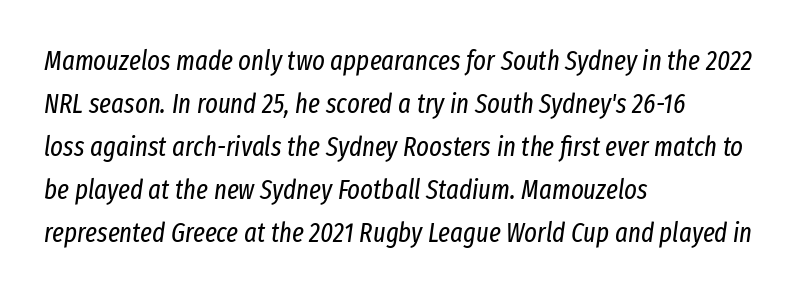
Stems here are at most as thick as an everyday book face. Casual observation: everything's shoved over to the left. Tall strokes in this sample are angled rather than plumb. The strip under each line holds only bare page.
